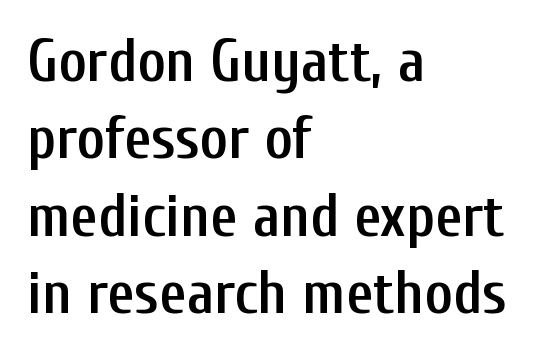
The image shows 60 px semibold, condensed sans-serif type, upright; set left-aligned, normal line spacing (1.29x), normal letter spacing, not underlined; low stroke contrast and a medium x-height.
